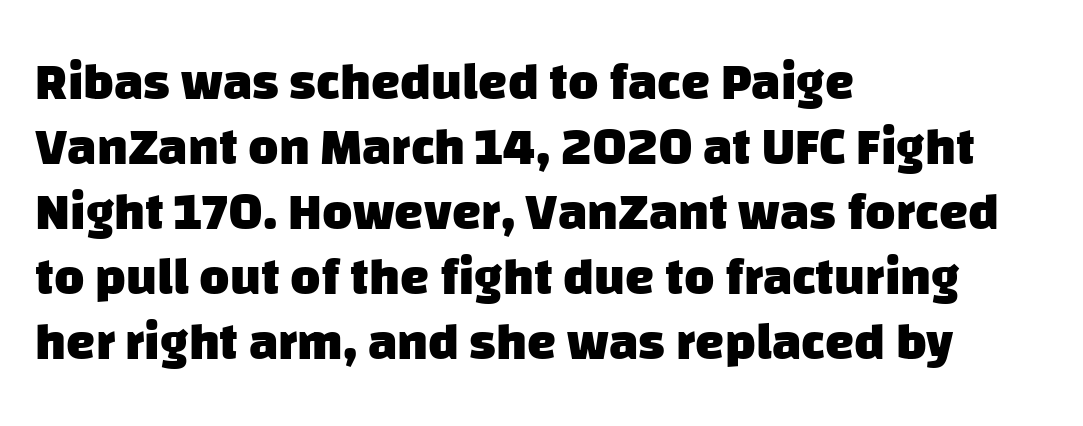
The image shows 52 px heavy sans-serif type; set left-aligned, normal line spacing (1.25x), normal letter spacing, not underlined; low stroke contrast and a large x-height.
